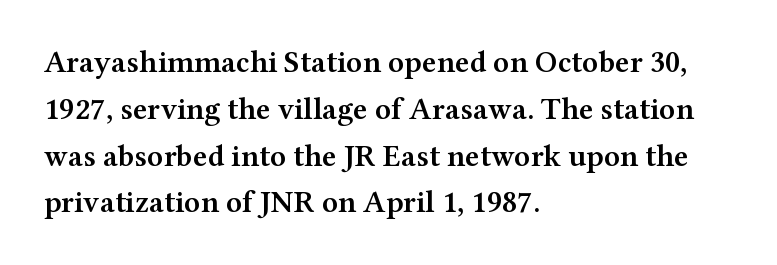
Q: Is the text bold? A: Semi-bold.
Q: Is the text italic (slanted)? A: No, it is upright.
Q: Is the typeface a serif or a sans-serif typeface? A: Serif.
Q: Is the text underlined? A: No.
Q: How is the paragraph aligned? A: Left-aligned.
Q: Is the spacing between letters normal or unusually wide? A: Normal.
Q: Is the spacing between lines tight, normal or loose? A: Normal.
Q: Width (condensed, normal, or wide)? A: Wide.
Q: Stroke contrast? A: Medium.
Q: x-height? A: Medium.
Q: Monospaced? A: No.
